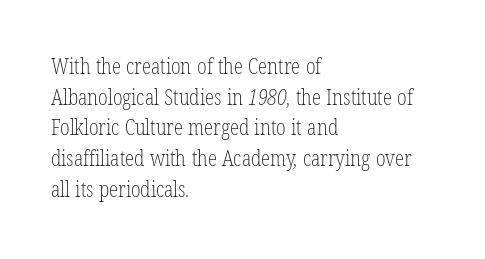
Q: Is the text bold? A: No.
Q: Is the text underlined? A: No.
Q: How is the paragraph aligned? A: Left-aligned.
Q: Is the spacing between letters normal or unusually wide? A: Normal.
Q: Is the spacing between lines tight, normal or loose? A: Normal.
